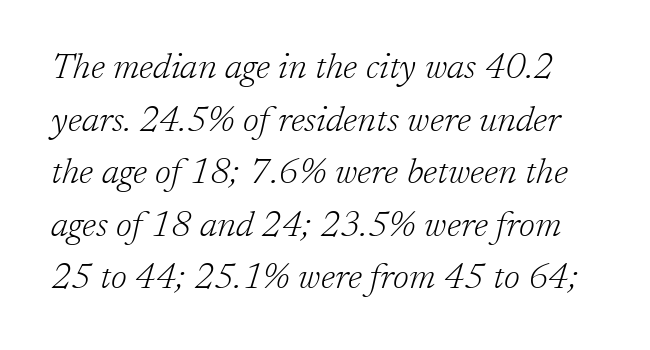
The image shows 36 px light serif type, italic (leaning right); set normal line spacing (1.46x), normal letter spacing, not underlined; low stroke contrast and a medium x-height.
